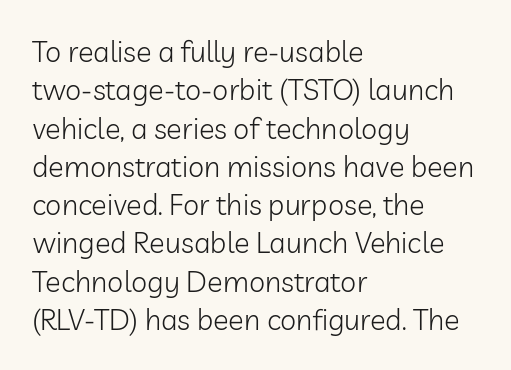
{"serif": "no", "italic": "no", "bold": "no", "weight": "light", "width": "normal", "stroke_contrast": "low", "x_height": "medium", "monospaced": "no", "underline": "no", "align": "left", "line_spacing": "normal", "line_spacing_ratio": 1.32, "letter_spacing": "normal", "letter_spacing_em": 0.0, "glyph_px": 29}
